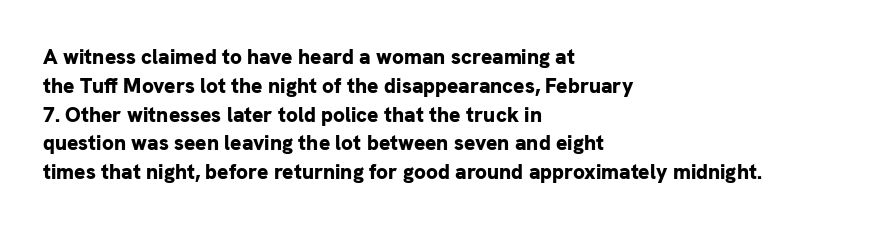
Q: Is the text bold? A: Yes.
Q: Is the text italic (slanted)? A: No, it is upright.
Q: Is the text underlined? A: No.
Q: How is the paragraph aligned? A: Left-aligned.
Q: Is the spacing between letters normal or unusually wide? A: Normal.
Q: Is the spacing between lines tight, normal or loose? A: Normal.
